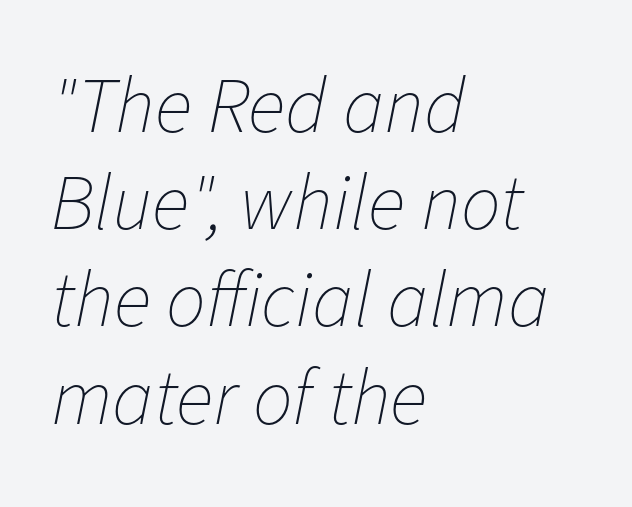
Q: Is the text bold? A: No.
Q: Is the text italic (slanted)? A: Yes, it leans right by about 11 degrees.
Q: Is the text underlined? A: No.
Q: How is the paragraph aligned? A: Left-aligned.
Q: Is the spacing between letters normal or unusually wide? A: Normal.
Q: Width (condensed, normal, or wide)? A: Normal.
Q: Stroke contrast? A: Low.
Q: x-height? A: Medium.
Q: Monospaced? A: No.
